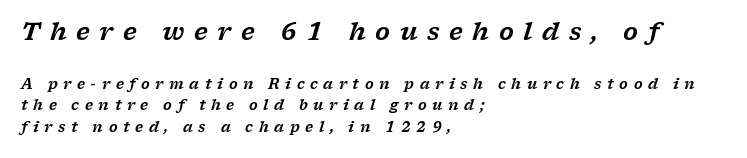
The image shows 24 px text type, italic (leaning right); set left-aligned, normal line spacing (1.56x), unusually wide letter spacing (+0.4 em), not underlined; the first (top) block is 1.71x larger.
